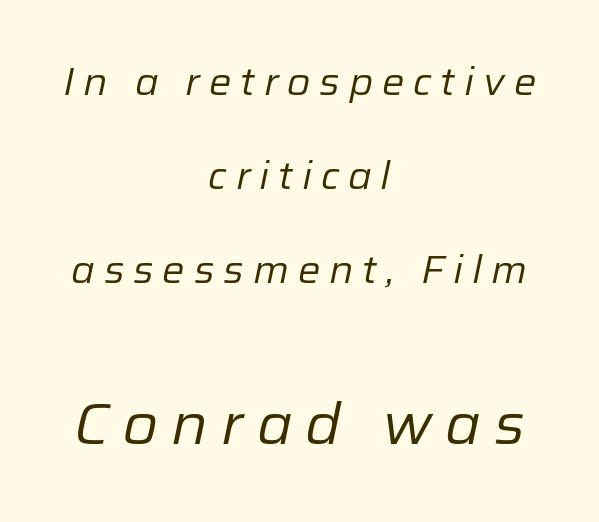
Q: Is the text bold? A: No.
Q: Is the text italic (slanted)? A: Yes, it leans right by about 12 degrees.
Q: Is the text underlined? A: No.
Q: How is the paragraph aligned? A: Centered.
Q: Is the spacing between letters normal or unusually wide? A: Unusually wide.
Q: Is the spacing between lines tight, normal or loose? A: Loose.
Q: Which block of text is set in a larger size, the first (top) or the second (bottom)? A: The second (bottom) one.
Q: Width (condensed, normal, or wide)? A: Normal.
Q: Stroke contrast? A: Low.
Q: x-height? A: Medium.
Q: Monospaced? A: No.
